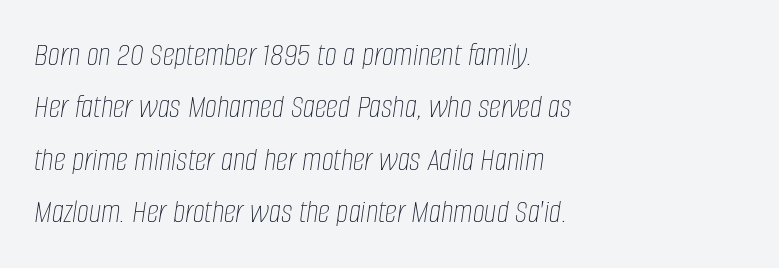
Q: Is the text bold? A: No.
Q: Is the text italic (slanted)? A: Yes, it leans right by about 8 degrees.
Q: Is the text underlined? A: No.
Q: How is the paragraph aligned? A: Left-aligned.
Q: Is the spacing between letters normal or unusually wide? A: Normal.
Q: Is the spacing between lines tight, normal or loose? A: Normal.
Q: Width (condensed, normal, or wide)? A: Condensed.
Q: Stroke contrast? A: Low.
Q: x-height? A: Large.
Q: Monospaced? A: No.
